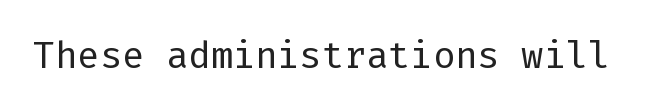
Q: Is the text bold? A: No.
Q: Is the text italic (slanted)? A: No, it is upright.
Q: Is the typeface a serif or a sans-serif typeface? A: Sans-serif.
Q: Is the text underlined? A: No.
Q: Is the spacing between letters normal or unusually wide? A: Normal.
Q: Width (condensed, normal, or wide)? A: Normal.
Q: Stroke contrast? A: Low.
Q: x-height? A: Medium.
